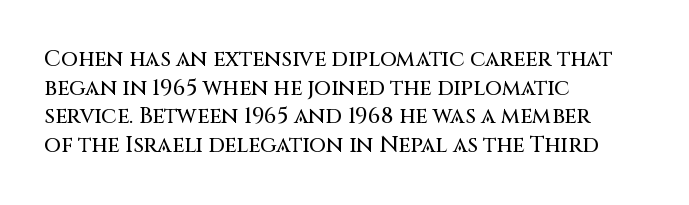
Q: Is the text italic (slanted)? A: No, it is upright.
Q: Is the text underlined? A: No.
Q: How is the paragraph aligned? A: Left-aligned.
Q: Is the spacing between letters normal or unusually wide? A: Normal.
Q: Is the spacing between lines tight, normal or loose? A: Normal.
